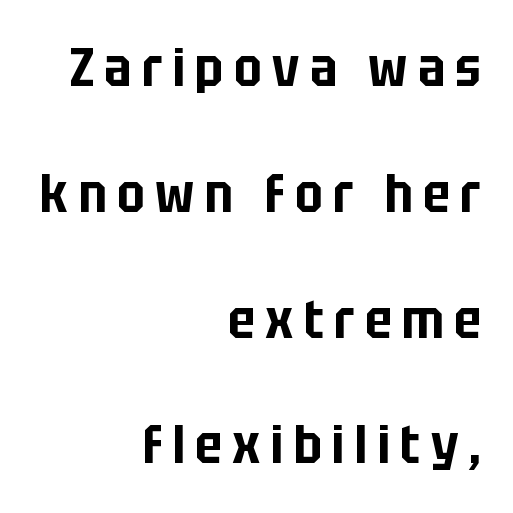
The image shows 54 px condensed sans-serif type, upright; set right-aligned, loose line spacing (2.33x), not underlined; low stroke contrast and a large x-height.
